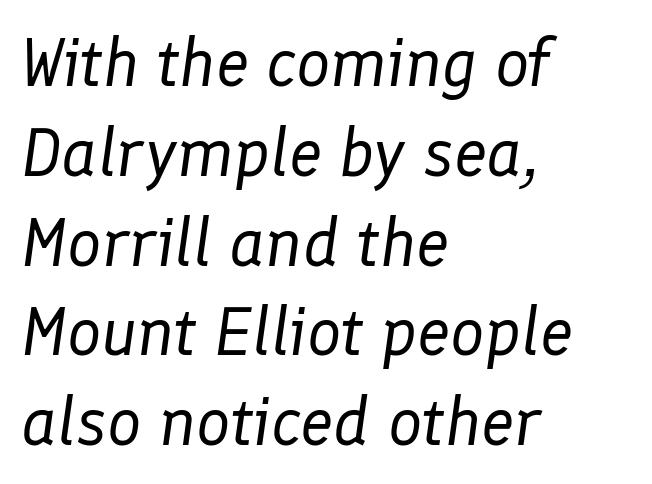
Q: Is the text bold? A: No.
Q: Is the text italic (slanted)? A: Yes, it leans right by about 8 degrees.
Q: Is the text underlined? A: No.
Q: How is the paragraph aligned? A: Left-aligned.
Q: Is the spacing between letters normal or unusually wide? A: Normal.
Q: Is the spacing between lines tight, normal or loose? A: Normal.
Q: Width (condensed, normal, or wide)? A: Normal.
Q: Stroke contrast? A: Low.
Q: x-height? A: Medium.
Q: Monospaced? A: No.
